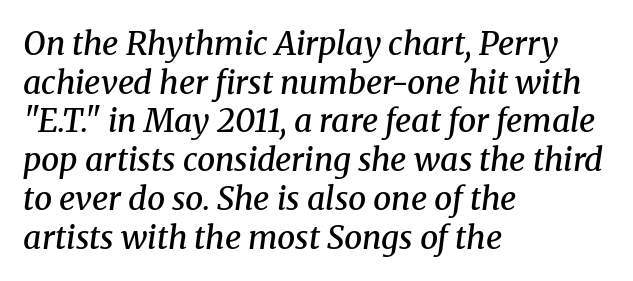
The face used here is seriffed, in the tradition of book romans. Varying glyph widths throughout — classic text-font behaviour. The type is set solid horizontally, with unmodified tracking. The setting favours the left margin, as ordinary paragraphs usually do. Lines of text with bare space underneath. Firm but not heavy-handed strokes: this text is semibold.
